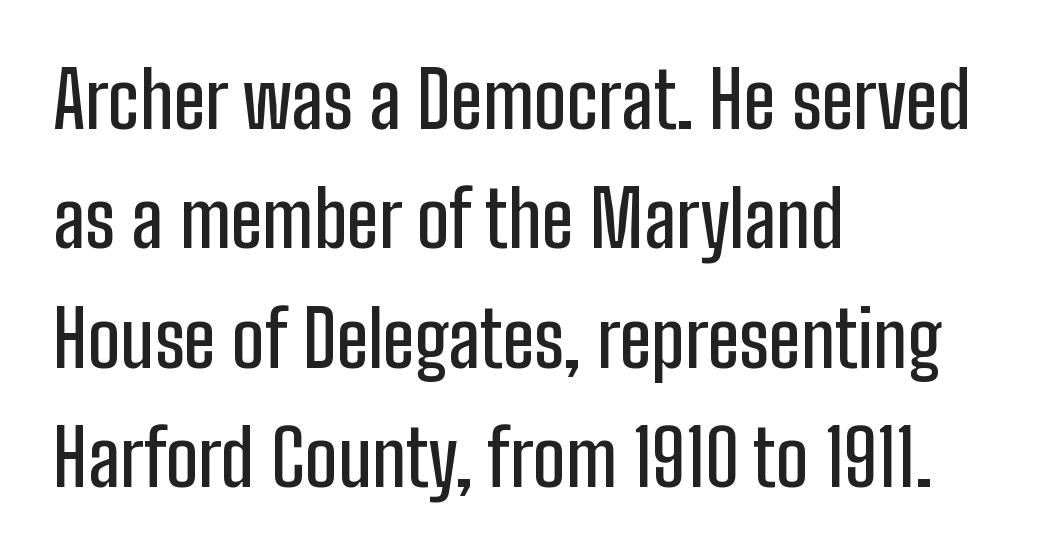
Character widths vary here, with narrow letters taking less room than wide ones. The lettering holds an erect, upright posture throughout. The lines are quadded left. What's the leading like? Ordinary, nothing unusual. Plain, unruled lines of type.
